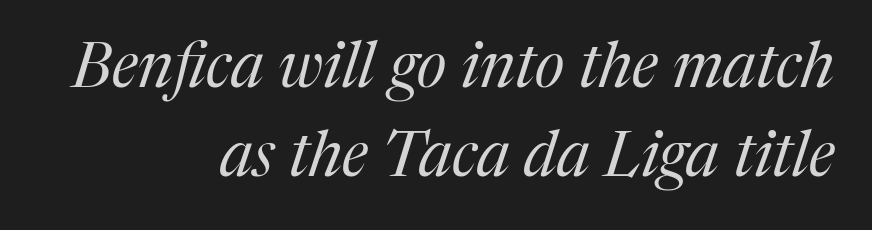
{"serif": "yes", "italic": "yes", "lean": "right", "slant_degrees": 17, "bold": "no", "weight": "regular", "width": "normal", "stroke_contrast": "medium", "x_height": "medium", "monospaced": "no", "underline": "no", "align": "right", "line_spacing": "normal", "line_spacing_ratio": 1.42, "letter_spacing": "normal", "letter_spacing_em": 0.0, "glyph_px": 63}
